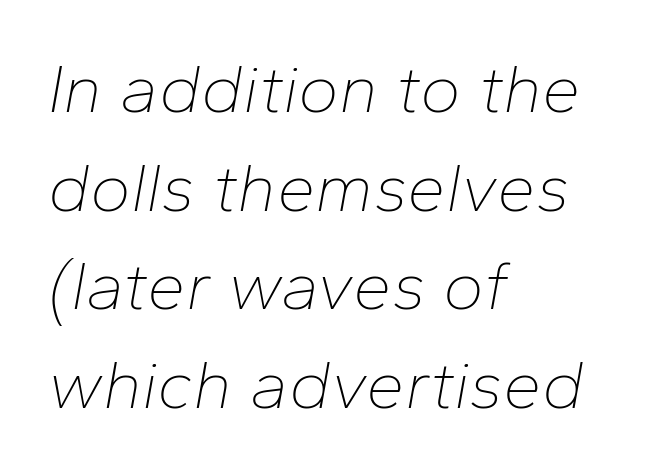
The letterforms sit at book weight or below. The text carries the slant typical of an italic or oblique font. Spacing verdict: proportional, widths tailored to each character. These lines are set flush left with a ragged right edge.
